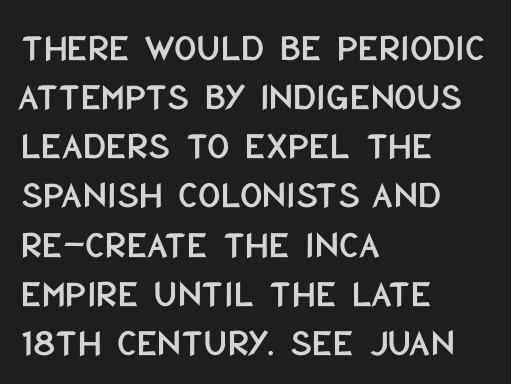
Q: Is the text italic (slanted)? A: No, it is upright.
Q: Is the typeface a serif or a sans-serif typeface? A: Sans-serif.
Q: Is the text underlined? A: No.
Q: How is the paragraph aligned? A: Left-aligned.
Q: Is the spacing between letters normal or unusually wide? A: Normal.
Q: Is the spacing between lines tight, normal or loose? A: Normal.
Q: Width (condensed, normal, or wide)? A: Condensed.
Q: Stroke contrast? A: Low.
Q: x-height? A: Large.
Q: Monospaced? A: No.
